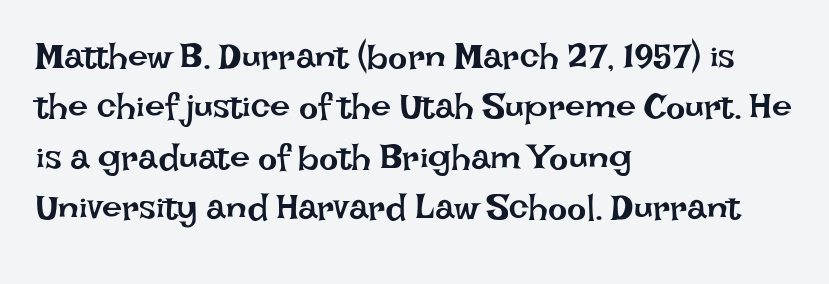
{"italic": "no", "bold": "no", "weight": "regular", "width": "normal", "stroke_contrast": "low", "x_height": "large", "monospaced": "no", "underline": "no", "align": "left", "line_spacing": "normal", "line_spacing_ratio": 1.4, "letter_spacing": "normal", "letter_spacing_em": 0.0, "glyph_px": 36}
